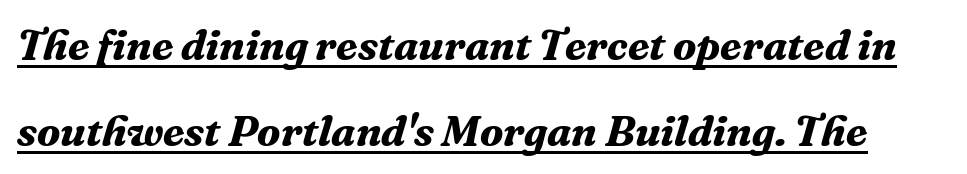
This rendering leaves character spacing at its baseline value. Regarding serifs, this sample has them. What's the leading like? Stretched, with rows far apart. These words are printed bold, with thick strokes throughout. The passage shown leans; its letterforms are oblique.
